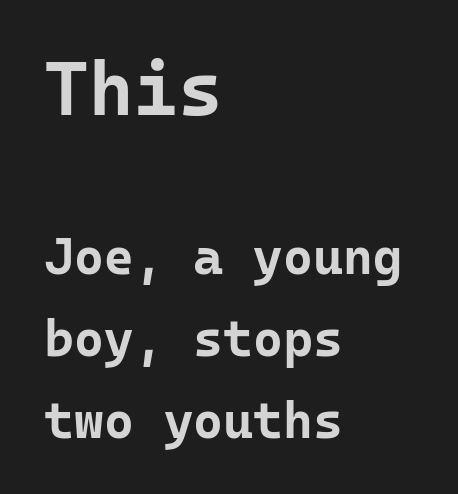
Q: Is the text bold? A: Yes.
Q: Is the text italic (slanted)? A: No, it is upright.
Q: Is the typeface a serif or a sans-serif typeface? A: Sans-serif.
Q: Is the text underlined? A: No.
Q: How is the paragraph aligned? A: Left-aligned.
Q: Is the spacing between letters normal or unusually wide? A: Normal.
Q: Is the spacing between lines tight, normal or loose? A: Normal.
Q: Which block of text is set in a larger size, the first (top) or the second (bottom)? A: The first (top) one.
Q: Width (condensed, normal, or wide)? A: Normal.
Q: Stroke contrast? A: Low.
Q: x-height? A: Medium.
Q: Monospaced? A: Yes.
